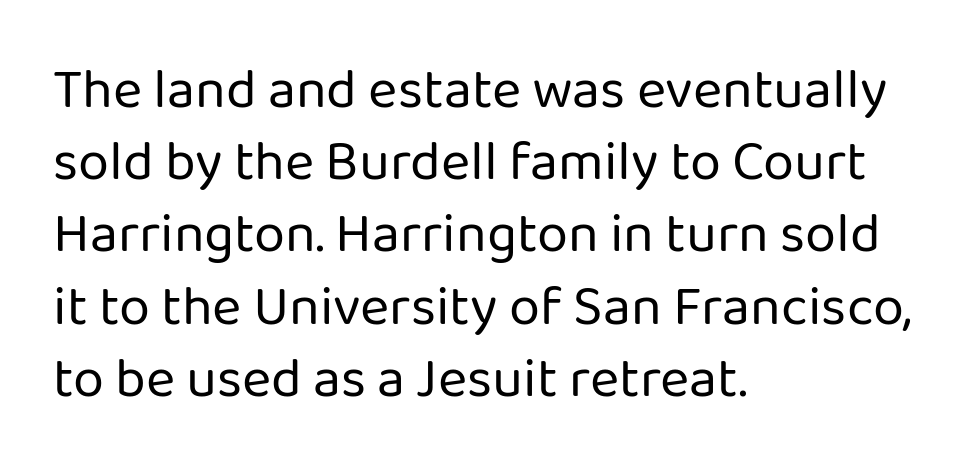
The image shows 56 px regular-weight sans-serif type, upright; set left-aligned, normal line spacing (1.29x), normal letter spacing, not underlined; low stroke contrast and a medium x-height.
